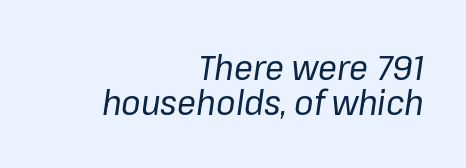
The image shows 35 px regular-weight type, italic (leaning right); set right-aligned, tight line spacing (0.99x), normal letter spacing, not underlined; low stroke contrast and a medium x-height.
